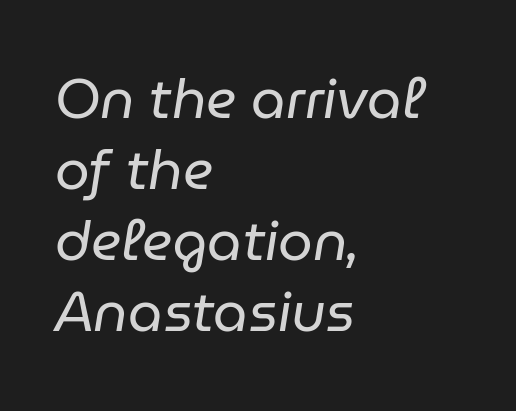
The image shows 55 px regular-weight type, italic (leaning right); set left-aligned, normal line spacing (1.29x), normal letter spacing, not underlined; low stroke contrast and a medium x-height.
